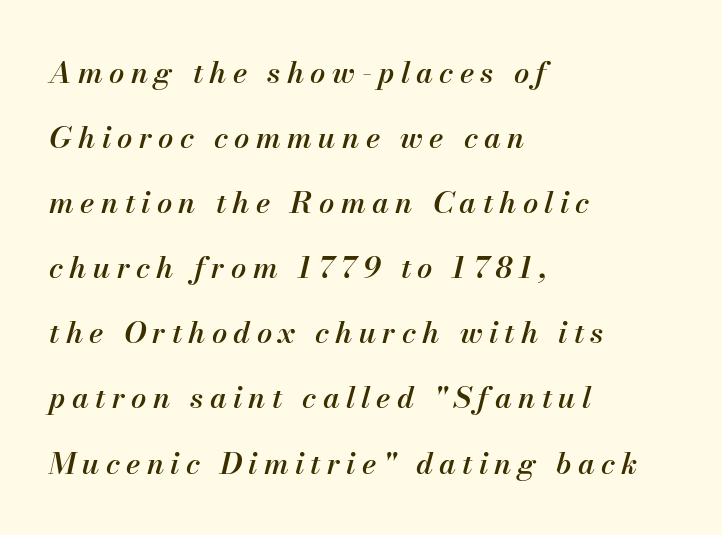
{"italic": "yes", "lean": "right", "slant_degrees": 13, "bold": "semi", "weight": "semibold", "width": "normal", "stroke_contrast": "medium", "x_height": "small", "monospaced": "no", "underline": "no", "align": "left", "line_spacing": "loose", "line_spacing_ratio": 2.17, "letter_spacing": "wide", "letter_spacing_em": 0.21, "glyph_px": 30}
